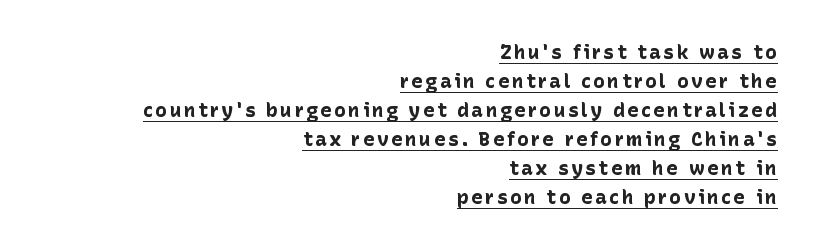
{"italic": "no", "bold": "yes", "underline": "yes", "align": "right", "line_spacing": "normal", "line_spacing_ratio": 1.45, "glyph_px": 20}
